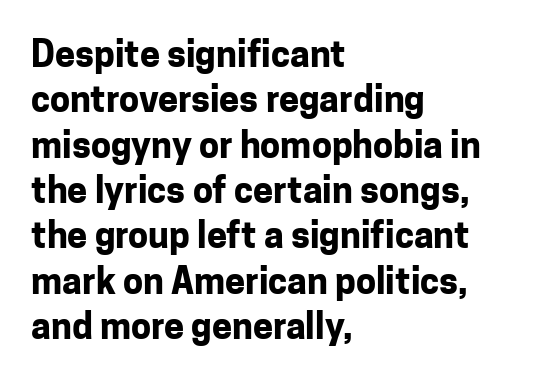
Think of a printed novel: that variable character pitch is what you see here. This rendering features lettering with no underline. Honestly, the row spacing looks completely unremarkable. Plenty of ink on the page — the face is bold.
